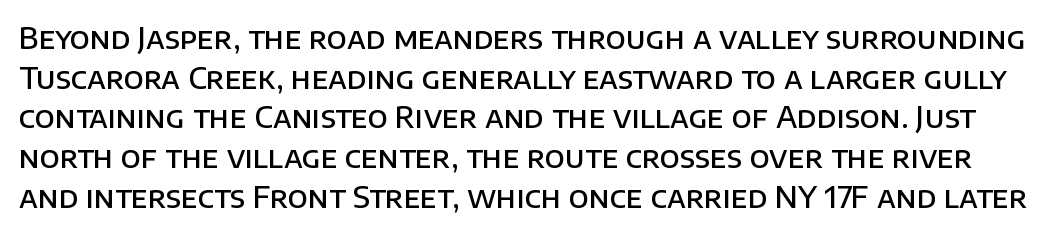
{"serif": "no", "italic": "no", "bold": "semi", "weight": "semibold", "width": "normal", "stroke_contrast": "low", "x_height": "large", "monospaced": "no", "underline": "no", "line_spacing": "normal", "line_spacing_ratio": 1.37, "letter_spacing": "normal", "letter_spacing_em": 0.0, "glyph_px": 29}
